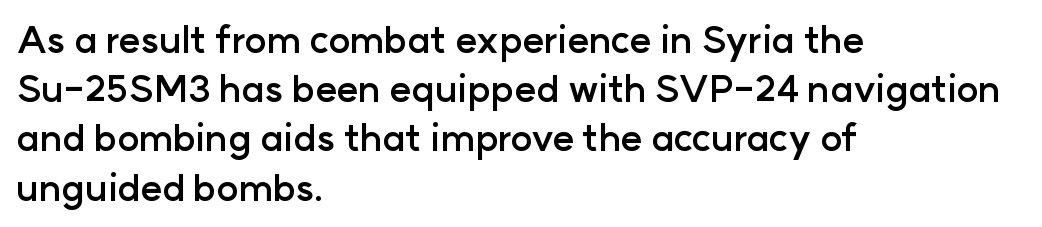
A full-strength bold gives these letters their thick strokes. The rendering uses natural spacing where letterforms have individual widths. The ragged edge is on the right, which tells us the setting is flush left. The space between consecutive lines is moderate. Default kerning and tracking; the words read as compact shapes. Upright lettering throughout.
